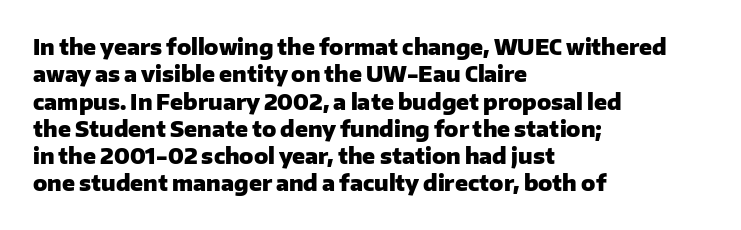
Q: Is the text bold? A: Yes.
Q: Is the text italic (slanted)? A: No, it is upright.
Q: Is the text underlined? A: No.
Q: How is the paragraph aligned? A: Left-aligned.
Q: Is the spacing between letters normal or unusually wide? A: Normal.
Q: Is the spacing between lines tight, normal or loose? A: Normal.
